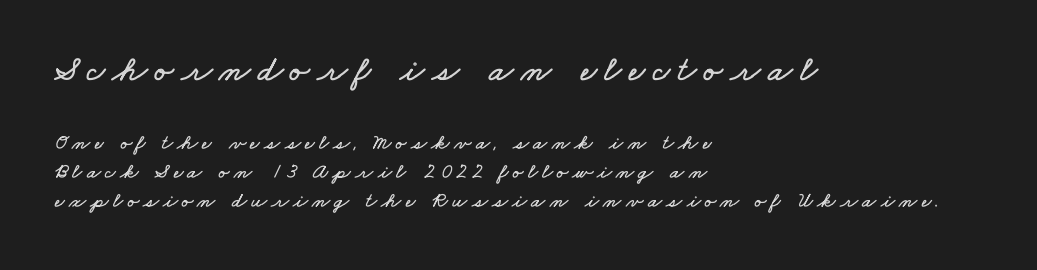
Q: Is the text underlined? A: No.
Q: How is the paragraph aligned? A: Left-aligned.
Q: Is the spacing between letters normal or unusually wide? A: Unusually wide.
Q: Is the spacing between lines tight, normal or loose? A: Normal.
Q: Which block of text is set in a larger size, the first (top) or the second (bottom)? A: The first (top) one.
Q: Width (condensed, normal, or wide)? A: Wide.
Q: Stroke contrast? A: Low.
Q: x-height? A: Small.
Q: Monospaced? A: No.
